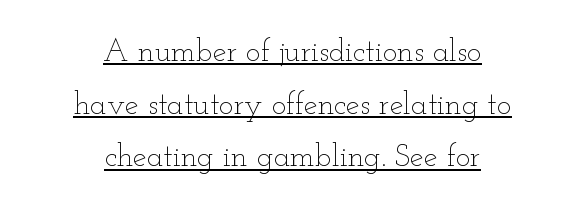
Q: Is the text bold? A: No.
Q: Is the text italic (slanted)? A: No, it is upright.
Q: Is the text underlined? A: Yes.
Q: How is the paragraph aligned? A: Centered.
Q: Is the spacing between letters normal or unusually wide? A: Normal.
Q: Is the spacing between lines tight, normal or loose? A: Normal.
Q: Width (condensed, normal, or wide)? A: Wide.
Q: Stroke contrast? A: Low.
Q: x-height? A: Small.
Q: Monospaced? A: No.
